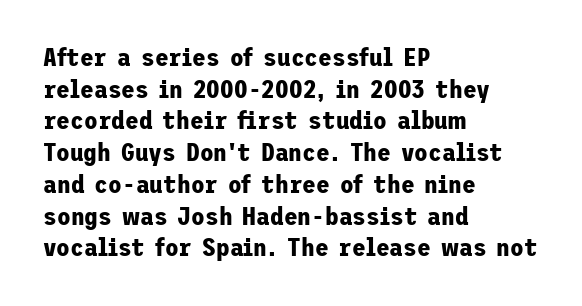
Q: Is the text bold? A: Yes.
Q: Is the text italic (slanted)? A: No, it is upright.
Q: Is the text underlined? A: No.
Q: How is the paragraph aligned? A: Left-aligned.
Q: Is the spacing between letters normal or unusually wide? A: Normal.
Q: Is the spacing between lines tight, normal or loose? A: Normal.
